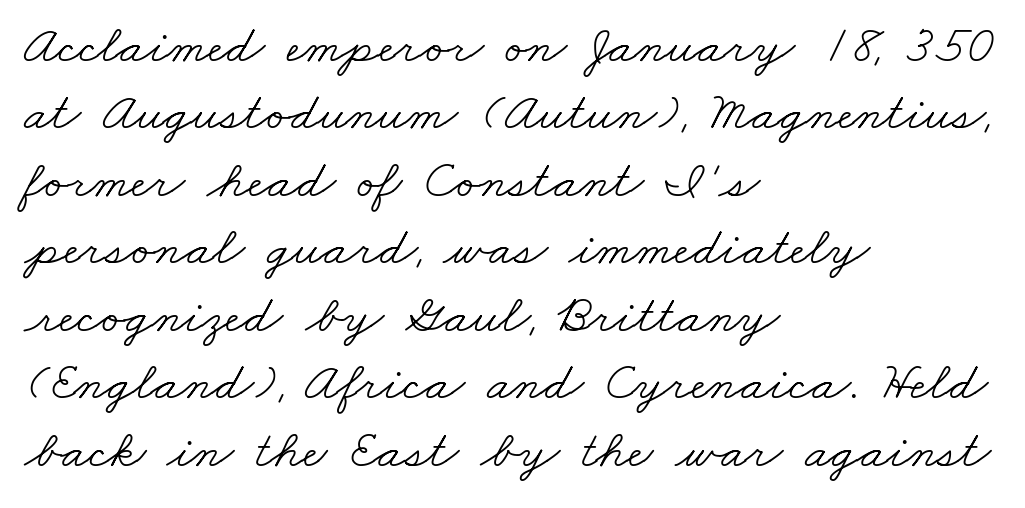
The image shows 54 px light, wide serif type; set left-aligned, normal line spacing (1.25x), normal letter spacing, not underlined; low stroke contrast and a small x-height.
